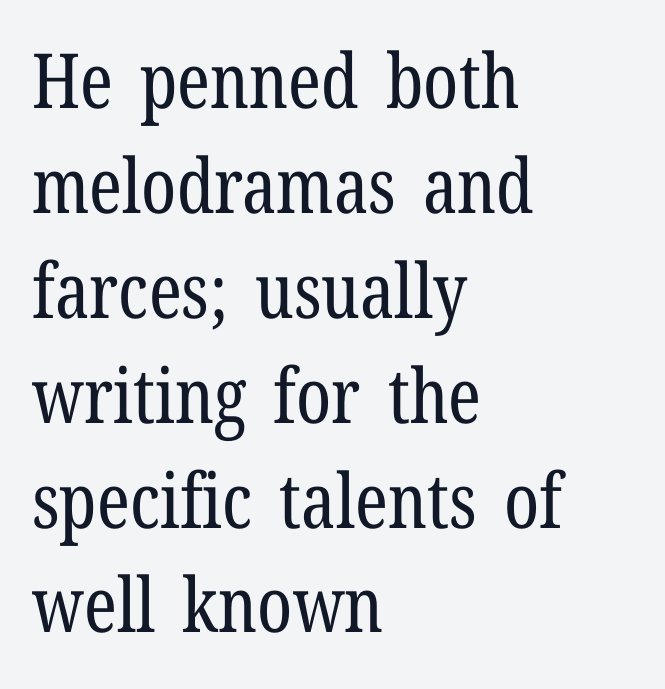
Q: Is the text bold? A: No.
Q: Is the text italic (slanted)? A: No, it is upright.
Q: Is the typeface a serif or a sans-serif typeface? A: Serif.
Q: Is the text underlined? A: No.
Q: How is the paragraph aligned? A: Left-aligned.
Q: Is the spacing between letters normal or unusually wide? A: Normal.
Q: Is the spacing between lines tight, normal or loose? A: Normal.
Q: Width (condensed, normal, or wide)? A: Condensed.
Q: Stroke contrast? A: Low.
Q: x-height? A: Medium.
Q: Monospaced? A: No.
